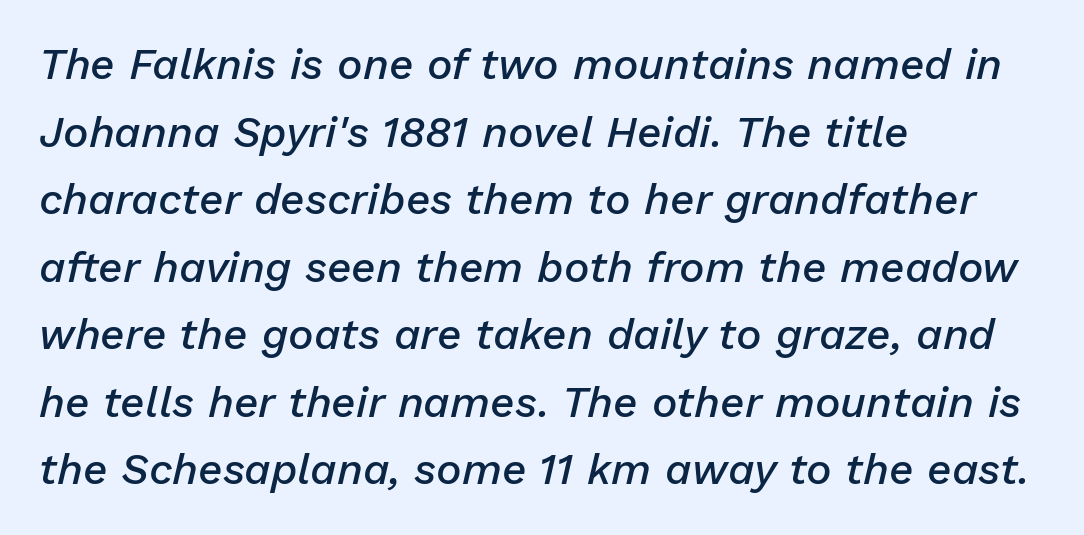
The image shows 43 px semibold type, italic (leaning right); set left-aligned, normal line spacing (1.57x), normal letter spacing, not underlined; low stroke contrast and a medium x-height.
